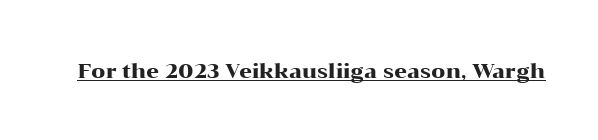
The image shows 20 px text type, upright; set normal letter spacing, underlined.
